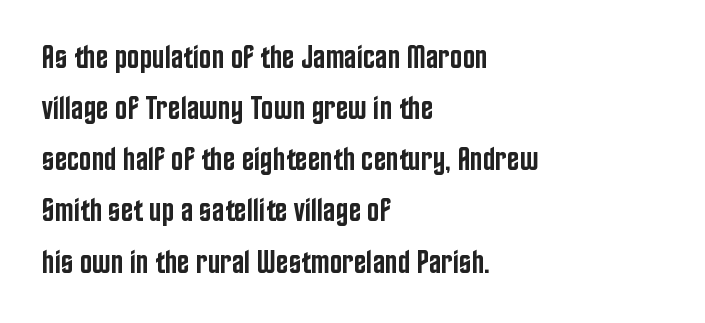
The image shows 33 px semibold, condensed sans-serif type, upright; set left-aligned, normal line spacing (1.55x), normal letter spacing, not underlined; low stroke contrast and a large x-height.
